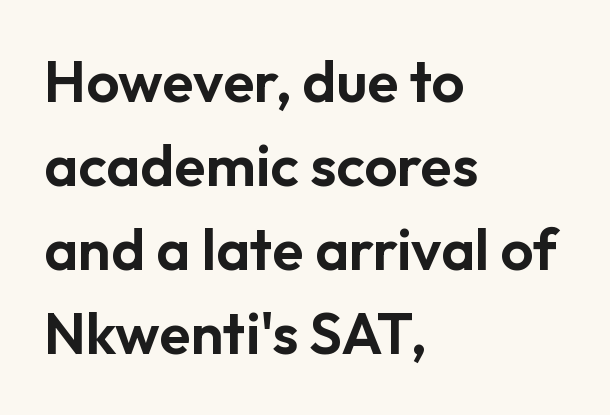
{"serif": "no", "italic": "no", "width": "normal", "stroke_contrast": "low", "x_height": "medium", "monospaced": "no", "underline": "no", "align": "left", "line_spacing": "normal", "line_spacing_ratio": 1.45, "letter_spacing": "normal", "letter_spacing_em": 0.0, "glyph_px": 58}
